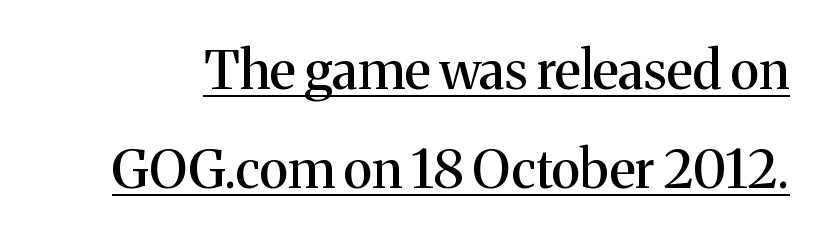
Q: Is the text italic (slanted)? A: No, it is upright.
Q: Is the typeface a serif or a sans-serif typeface? A: Serif.
Q: Is the text underlined? A: Yes.
Q: Is the spacing between letters normal or unusually wide? A: Normal.
Q: Width (condensed, normal, or wide)? A: Normal.
Q: Stroke contrast? A: Medium.
Q: x-height? A: Medium.
Q: Monospaced? A: No.
